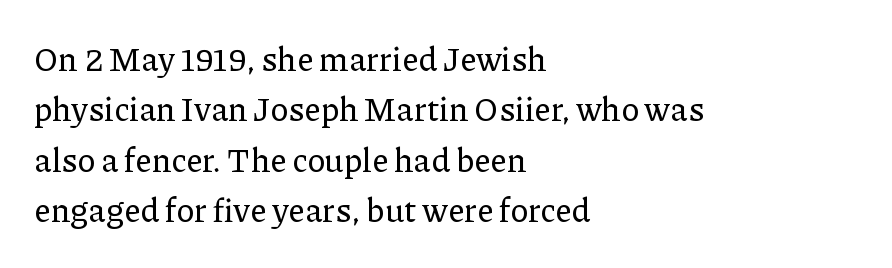
Q: Is the text italic (slanted)? A: No, it is upright.
Q: Is the typeface a serif or a sans-serif typeface? A: Serif.
Q: Is the text underlined? A: No.
Q: How is the paragraph aligned? A: Left-aligned.
Q: Is the spacing between letters normal or unusually wide? A: Normal.
Q: Is the spacing between lines tight, normal or loose? A: Normal.
Q: Width (condensed, normal, or wide)? A: Normal.
Q: Stroke contrast? A: Low.
Q: x-height? A: Medium.
Q: Monospaced? A: No.
